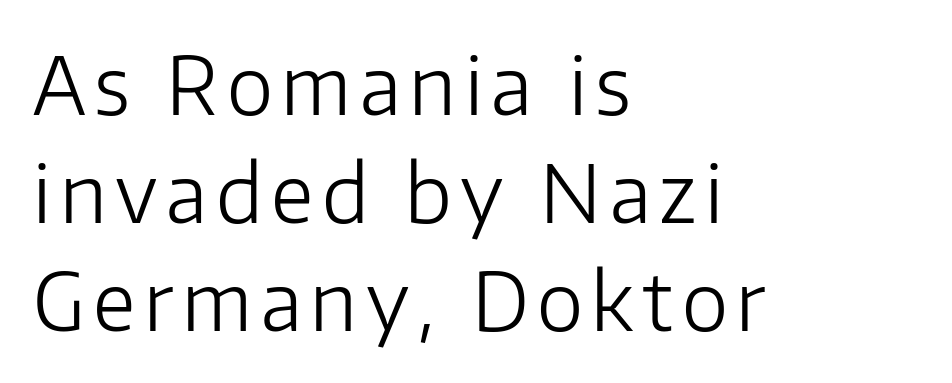
{"serif": "no", "italic": "no", "bold": "no", "weight": "light", "width": "normal", "stroke_contrast": "low", "x_height": "medium", "monospaced": "no", "underline": "no", "align": "left", "line_spacing": "normal", "line_spacing_ratio": 1.37, "glyph_px": 79}
